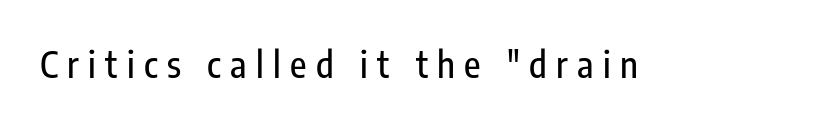
The image shows 36 px condensed sans-serif type, upright; set unusually wide letter spacing (+0.26 em), not underlined; low stroke contrast and a medium x-height.
